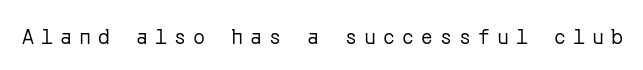
The letters look calm and open, with moderate or lighter stems. Designer's note — italics off, roman on. The zone under the glyphs is completely vacant. In terms of letterspacing, this is a distinctly airy, spread setting.
